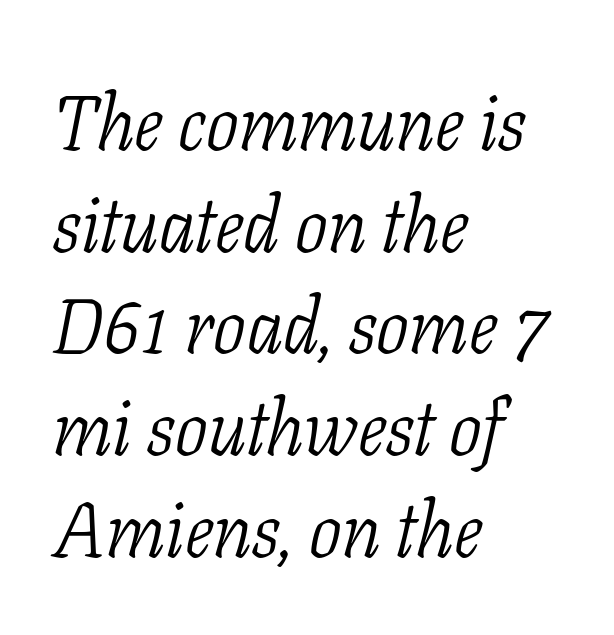
The space beneath each line is pristine and unruled. The face used here is proportionally spaced, like ordinary book or web type. Leading matches the norm, producing a regular column. Style check: oblique. Unlike a clean sans, this face finishes its strokes with serifs. Ink coverage per letter is moderate at most.
